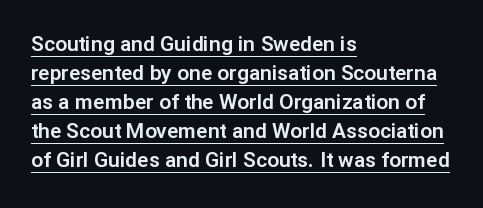
Is the block centered? No — it sits flush against the left margin. The lines sit at an ordinary, default distance from one another. When letters stand straight like this, we call the style roman or upright. In designer terms, the underline attribute is active on this setting. Nobody touched the tracking dial on this one.
